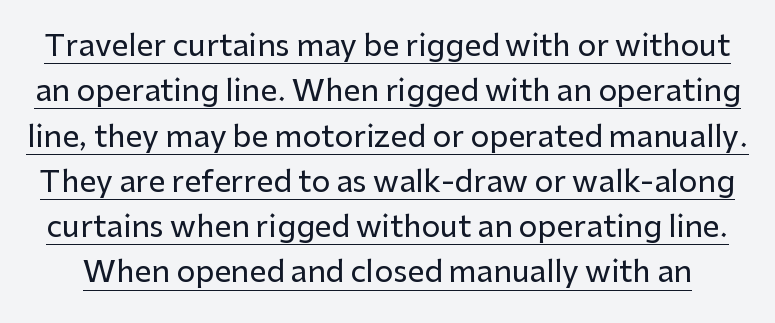
{"serif": "no", "italic": "no", "width": "normal", "stroke_contrast": "low", "x_height": "medium", "monospaced": "no", "underline": "yes", "line_spacing": "normal", "line_spacing_ratio": 1.51, "letter_spacing": "normal", "letter_spacing_em": 0.0, "glyph_px": 30}
